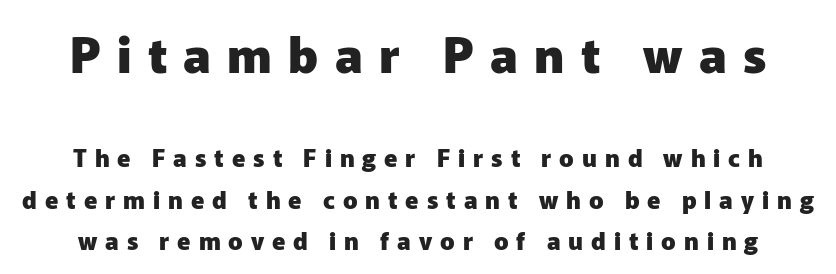
{"serif": "no", "italic": "no", "bold": "yes", "weight": "heavy", "width": "normal", "stroke_contrast": "low", "x_height": "medium", "monospaced": "no", "underline": "no", "line_spacing_ratio": 1.72, "letter_spacing": "wide", "letter_spacing_em": 0.33, "larger_block": "first", "size_ratio": 2.04, "glyph_px": 49}
